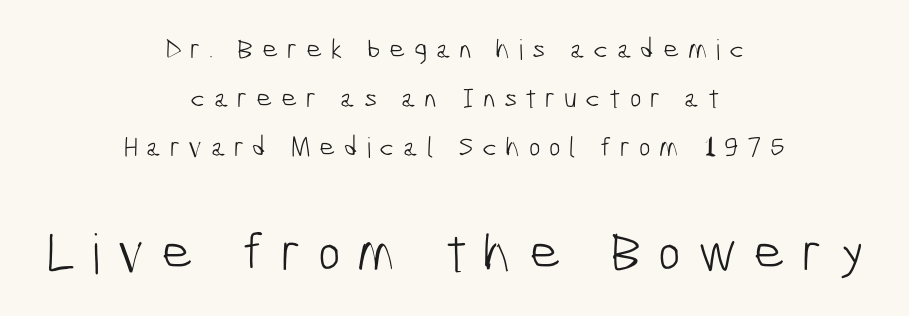
The image shows 55 px light, condensed sans-serif type; set centered, line spacing 1.75x, unusually wide letter spacing (+0.3 em), not underlined; the second (bottom) block is 1.96x larger; low stroke contrast and a medium x-height.
